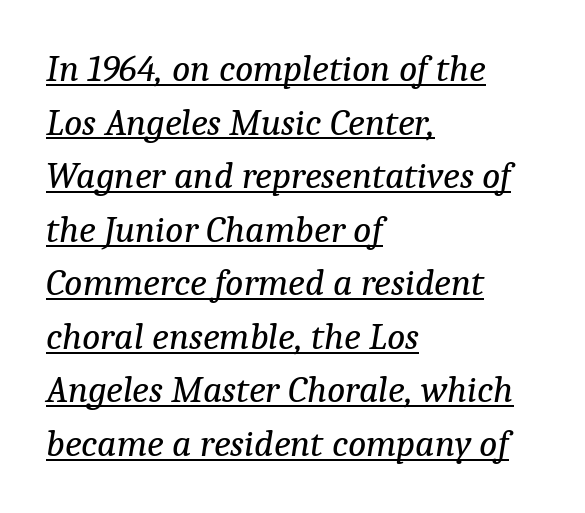
The image shows 38 px regular-weight serif type, italic (leaning right); set left-aligned, normal line spacing (1.41x), normal letter spacing, underlined; low stroke contrast and a medium x-height.
